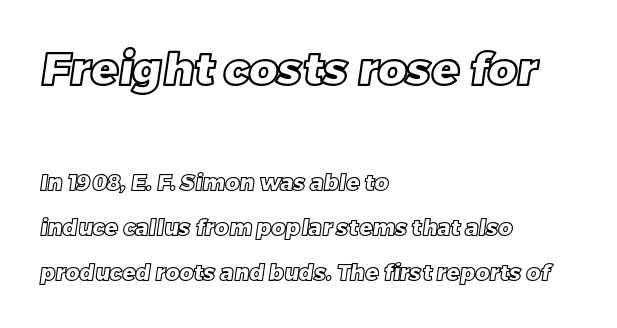
Between one letter and the next there's only the usual sliver of space. Left-aligned paragraph, ragged on the right. Type size steps down from the first block to the second. Looks like regular typesetting: each glyph gets only the width it needs. This rendering features lettering with no underline.
